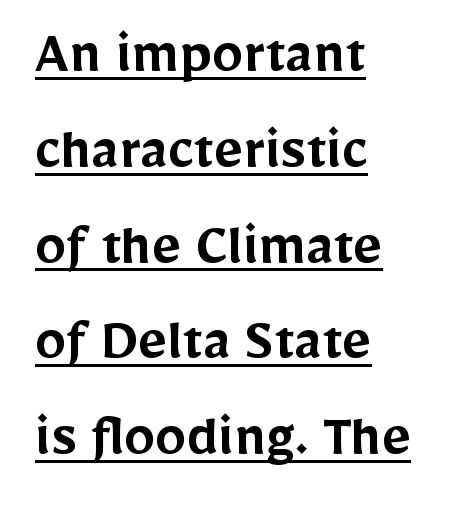
The image shows 63 px semibold sans-serif type, upright; set left-aligned, normal line spacing (1.52x), normal letter spacing, underlined; low stroke contrast and a medium x-height.
